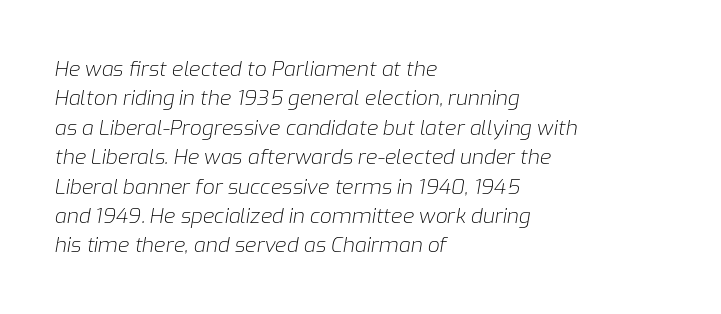
In terms of letterspacing, this is plain default setting. Descenders are the only things crossing below the line. Every character sits at an angle, as italics do. Is the block centered? No — it sits flush against the left margin. Stems here are at most as thick as an everyday book face.
